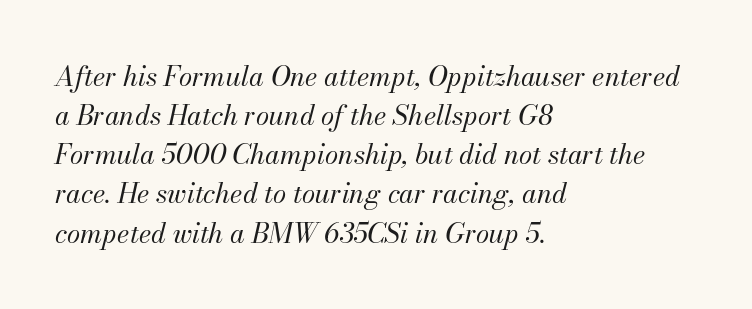
The image shows 27 px text type, italic (leaning right); set left-aligned, normal line spacing (1.45x), normal letter spacing, not underlined.
